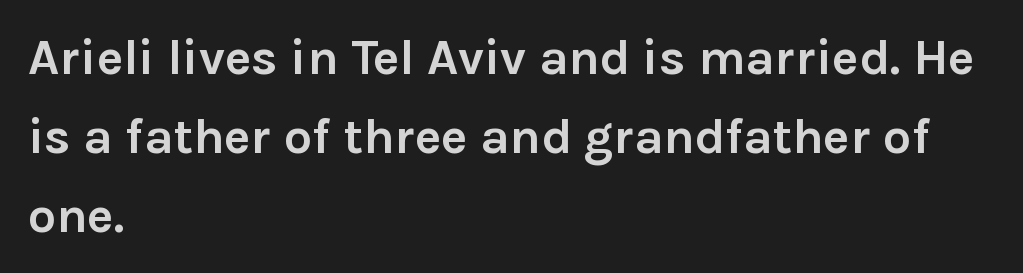
{"serif": "no", "italic": "no", "bold": "yes", "weight": "semibold", "width": "normal", "stroke_contrast": "low", "x_height": "medium", "monospaced": "no", "underline": "no", "align": "left", "line_spacing": "normal", "line_spacing_ratio": 1.58, "letter_spacing": "normal", "letter_spacing_em": 0.0, "glyph_px": 50}
